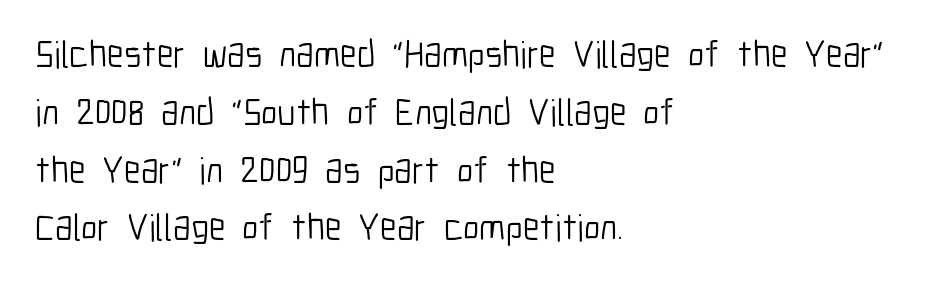
{"serif": "no", "italic": "no", "bold": "no", "weight": "light", "width": "condensed", "stroke_contrast": "low", "x_height": "medium", "monospaced": "no", "underline": "no", "align": "left", "line_spacing": "normal", "line_spacing_ratio": 1.52, "letter_spacing": "normal", "letter_spacing_em": 0.0, "glyph_px": 38}
